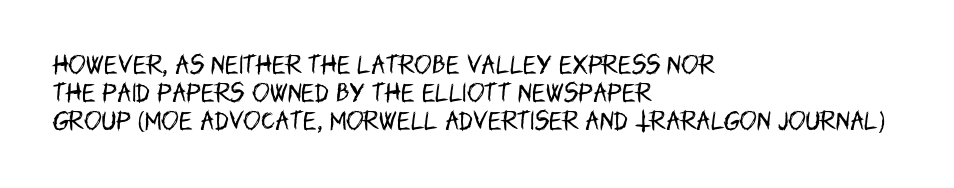
{"italic": "no", "bold": "no", "underline": "no", "align": "left", "line_spacing": "normal", "line_spacing_ratio": 1.34, "letter_spacing": "normal", "letter_spacing_em": 0.0, "glyph_px": 21}
